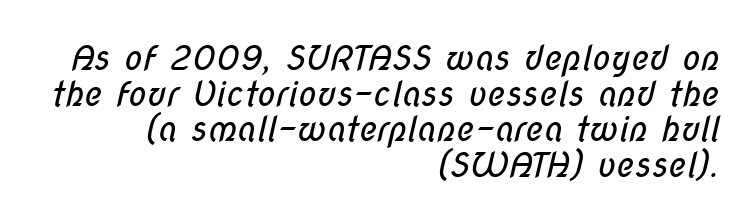
Q: Is the text bold? A: No.
Q: Is the typeface a serif or a sans-serif typeface? A: Sans-serif.
Q: Is the text underlined? A: No.
Q: How is the paragraph aligned? A: Right-aligned.
Q: Is the spacing between letters normal or unusually wide? A: Normal.
Q: Is the spacing between lines tight, normal or loose? A: Tight.
Q: Width (condensed, normal, or wide)? A: Condensed.
Q: Stroke contrast? A: Low.
Q: x-height? A: Medium.
Q: Monospaced? A: No.
